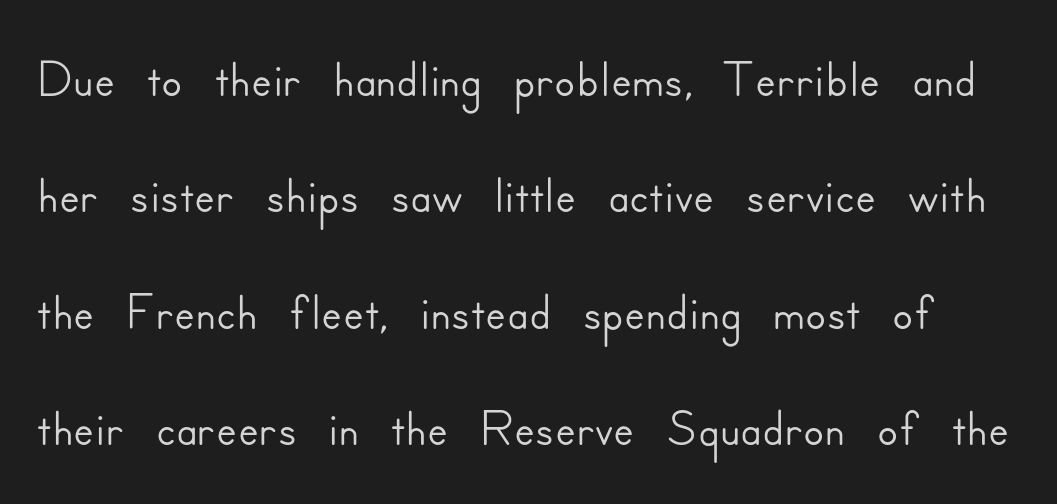
The image shows 77 px sans-serif type, upright; set normal line spacing (1.51x), normal letter spacing, not underlined; low stroke contrast and a small x-height.
